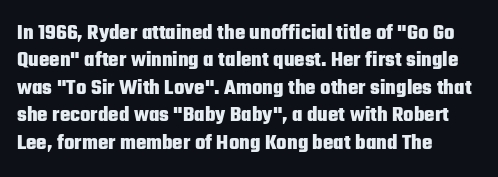
Only glyphs here, with clear space below each row. The type sits square on the baseline with zero lean. Short note: letters normally spaced. Summary of vertical rhythm: regular, with standard interline spacing. Thick stems and heavy bowls — unmistakably bold. Short and long lines alike share a common starting point at left.
